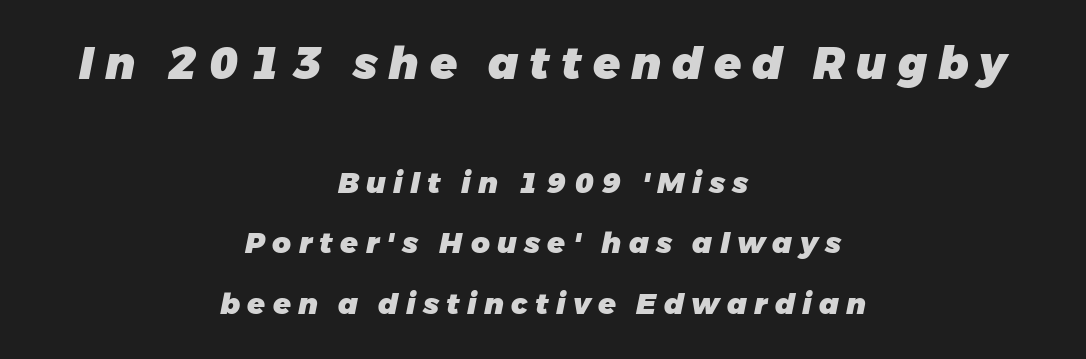
The image shows 44 px heavy type, italic (leaning right); set centered, loose line spacing (2.1x), unusually wide letter spacing (+0.25 em), not underlined; the first (top) block is 1.52x larger; low stroke contrast and a medium x-height.
